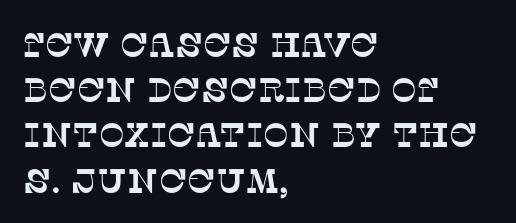
{"serif": "yes", "width": "normal", "stroke_contrast": "low", "x_height": "large", "monospaced": "no", "underline": "no", "align": "left", "line_spacing": "normal", "line_spacing_ratio": 1.33, "letter_spacing": "normal", "letter_spacing_em": 0.0, "glyph_px": 34}
